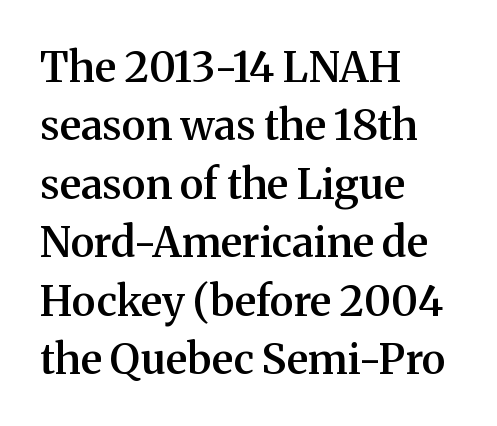
The image shows 42 px semibold serif type, upright; set left-aligned, normal line spacing (1.39x), normal letter spacing, not underlined; medium stroke contrast and a medium x-height.
